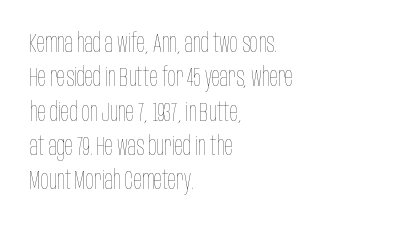
The image shows 27 px text type, upright; set left-aligned, normal line spacing (1.27x), normal letter spacing, not underlined.
